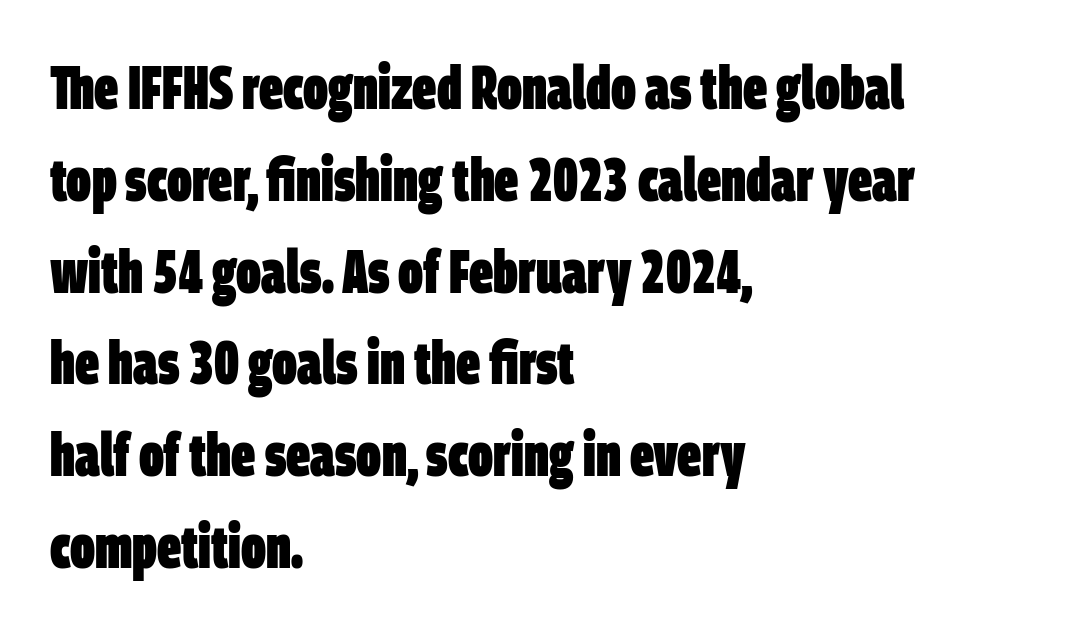
{"serif": "no", "bold": "yes", "weight": "heavy", "width": "condensed", "stroke_contrast": "low", "x_height": "large", "monospaced": "no", "underline": "no", "align": "left", "line_spacing": "normal", "line_spacing_ratio": 1.53, "letter_spacing": "normal", "letter_spacing_em": 0.0, "glyph_px": 60}
